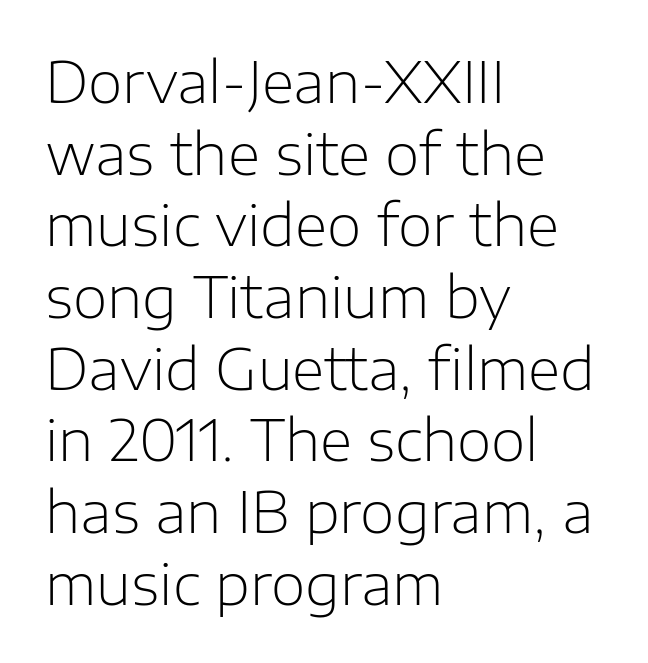
Q: Is the text bold? A: No.
Q: Is the text italic (slanted)? A: No, it is upright.
Q: Is the typeface a serif or a sans-serif typeface? A: Sans-serif.
Q: Is the text underlined? A: No.
Q: How is the paragraph aligned? A: Left-aligned.
Q: Is the spacing between letters normal or unusually wide? A: Normal.
Q: Is the spacing between lines tight, normal or loose? A: Normal.
Q: Width (condensed, normal, or wide)? A: Normal.
Q: Stroke contrast? A: Low.
Q: x-height? A: Medium.
Q: Monospaced? A: No.
